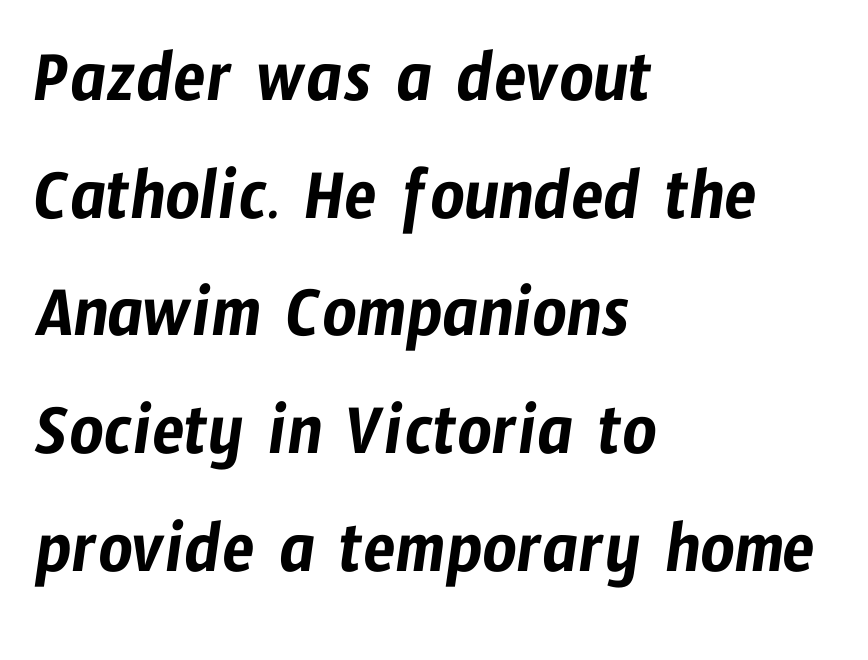
{"serif": "no", "width": "condensed", "stroke_contrast": "low", "x_height": "medium", "monospaced": "no", "underline": "no", "align": "left", "line_spacing": "normal", "line_spacing_ratio": 1.57, "letter_spacing": "normal", "letter_spacing_em": 0.0, "glyph_px": 75}
